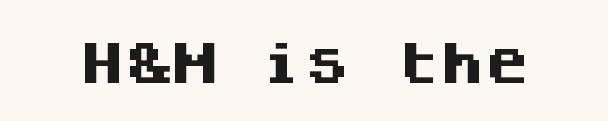
Q: Is the text bold? A: Yes.
Q: Is the text italic (slanted)? A: No, it is upright.
Q: Is the typeface a serif or a sans-serif typeface? A: Sans-serif.
Q: Is the text underlined? A: No.
Q: Is the spacing between letters normal or unusually wide? A: Normal.
Q: Width (condensed, normal, or wide)? A: Normal.
Q: Stroke contrast? A: Medium.
Q: x-height? A: Large.
Q: Monospaced? A: Yes.
